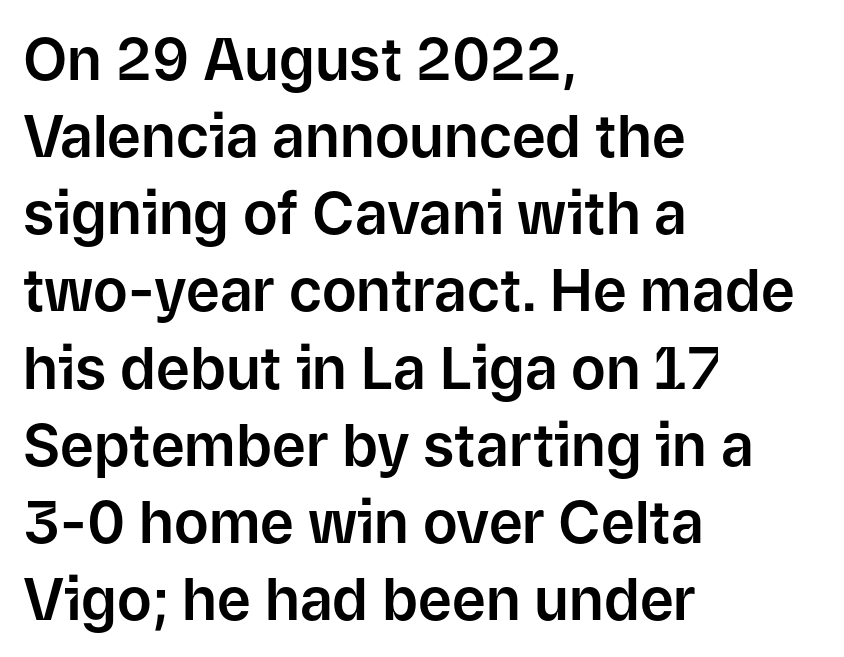
Q: Is the text italic (slanted)? A: No, it is upright.
Q: Is the typeface a serif or a sans-serif typeface? A: Sans-serif.
Q: Is the text underlined? A: No.
Q: How is the paragraph aligned? A: Left-aligned.
Q: Is the spacing between letters normal or unusually wide? A: Normal.
Q: Is the spacing between lines tight, normal or loose? A: Normal.
Q: Width (condensed, normal, or wide)? A: Normal.
Q: Stroke contrast? A: Low.
Q: x-height? A: Medium.
Q: Monospaced? A: No.
